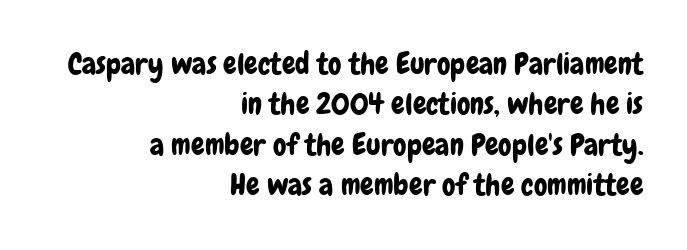
Q: Is the text italic (slanted)? A: No, it is upright.
Q: Is the typeface a serif or a sans-serif typeface? A: Sans-serif.
Q: Is the text underlined? A: No.
Q: How is the paragraph aligned? A: Right-aligned.
Q: Is the spacing between letters normal or unusually wide? A: Normal.
Q: Is the spacing between lines tight, normal or loose? A: Normal.
Q: Width (condensed, normal, or wide)? A: Condensed.
Q: Stroke contrast? A: Low.
Q: x-height? A: Medium.
Q: Monospaced? A: No.
